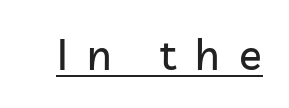
Q: Is the text italic (slanted)? A: No, it is upright.
Q: Is the typeface a serif or a sans-serif typeface? A: Sans-serif.
Q: Is the text underlined? A: Yes.
Q: Is the spacing between letters normal or unusually wide? A: Unusually wide.
Q: Width (condensed, normal, or wide)? A: Normal.
Q: Stroke contrast? A: Low.
Q: x-height? A: Medium.
Q: Monospaced? A: No.
